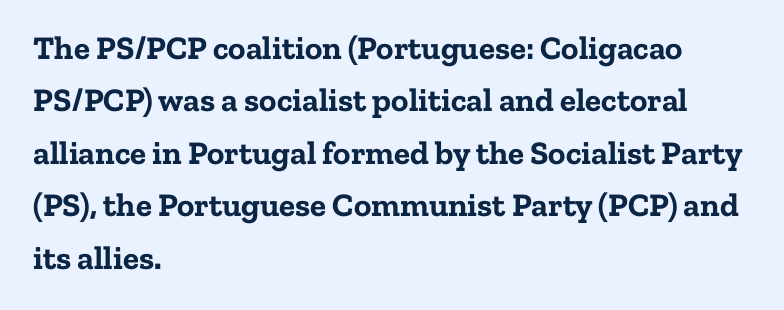
{"serif": "yes", "italic": "no", "bold": "yes", "weight": "bold", "width": "normal", "stroke_contrast": "low", "x_height": "medium", "monospaced": "no", "underline": "no", "align": "left", "line_spacing": "normal", "line_spacing_ratio": 1.59, "letter_spacing": "normal", "letter_spacing_em": 0.0, "glyph_px": 33}
